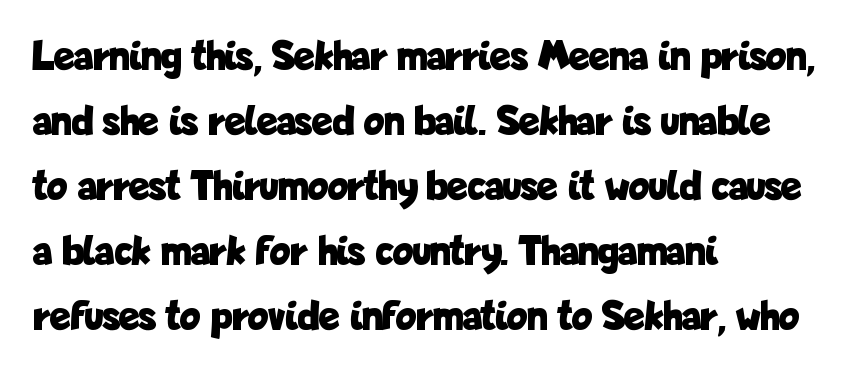
Nothing sits at the stroke ends, so this counts as sans-serif. The space between consecutive lines is moderate. When letters stand straight like this, we call the style roman or upright. How heavy is the stroke? Heavy — this is a bold. The tracking reads as untouched default to a designer's eye.
